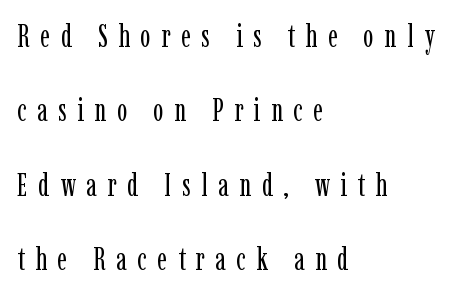
Think of a printed novel: that variable character pitch is what you see here. Nope, not italic — everything's standing straight. How would I describe the line gaps? Wide and relaxed. These lines are composed in type with serifs. Left-aligned paragraph, ragged on the right.
